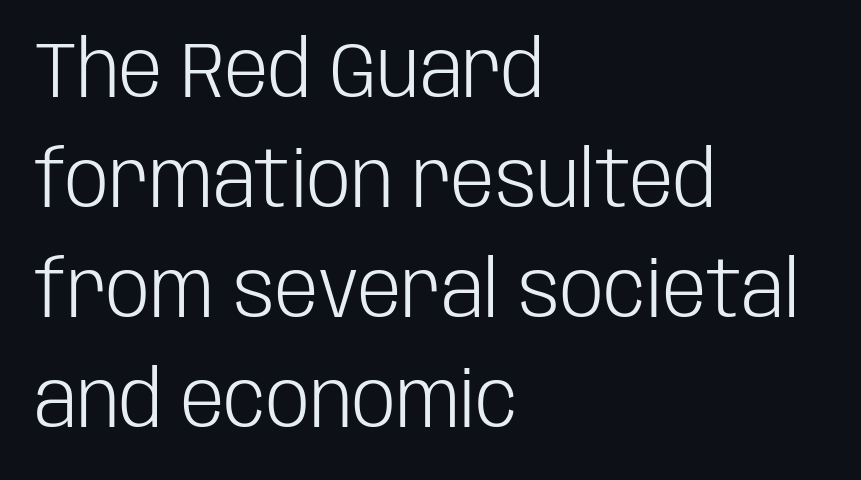
One-word summary of the alignment: left. The line texture is even and compact thanks to regular tracking. The face used here is proportionally spaced, like ordinary book or web type. What's the leading like? Ordinary, nothing unusual. Check where the strokes stop: nothing finishes them off — pure sans.
